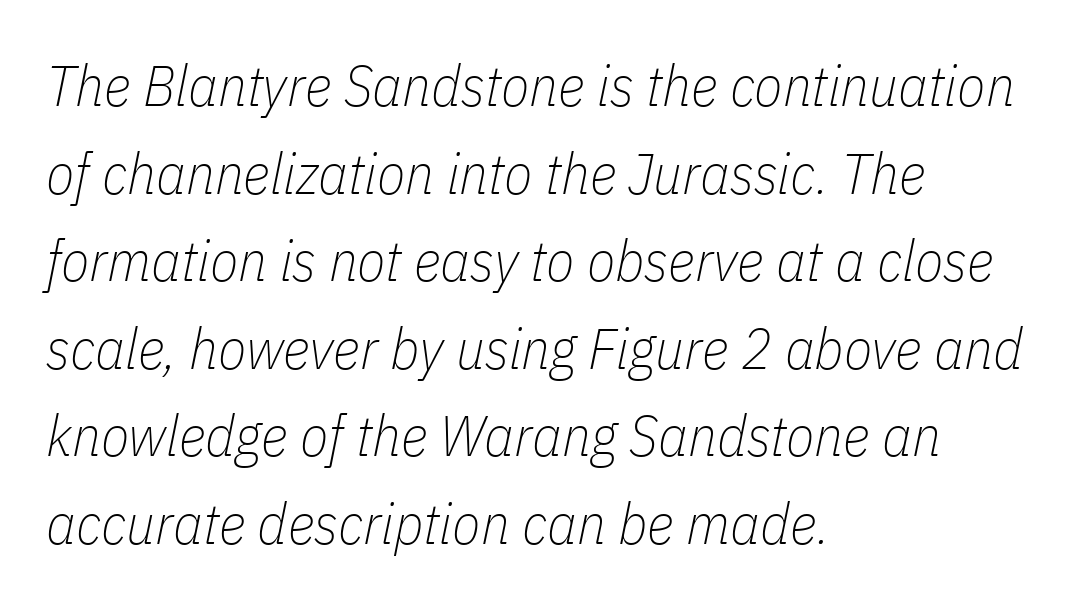
Typeset ragged right — the left edge is the straight one. Clear beneath every line of the passage. This is oblique type, the kind used for emphasis or titles. Compared with typical paragraphs, the rows here are spaced about the same. The horizontal fit of the characters is conventional and even.
